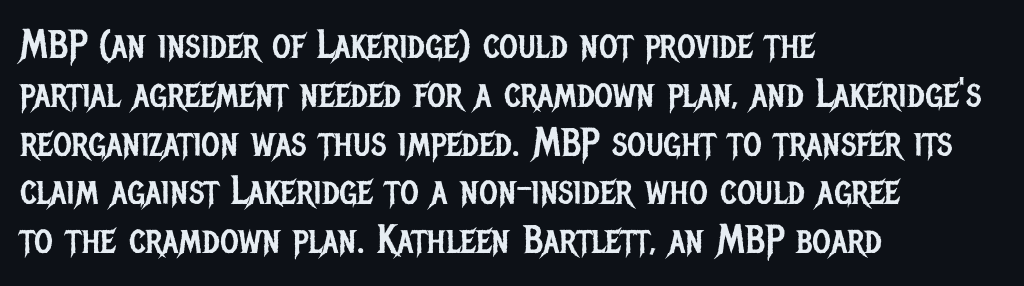
The image shows 40 px regular-weight, condensed sans-serif type, upright; set left-aligned, line spacing 1.22x, normal letter spacing, not underlined; low stroke contrast and a large x-height.
